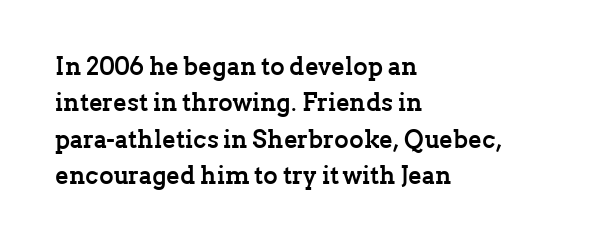
The letters are bold, with thick, heavy strokes. If you measured baseline to baseline, you'd find a middling distance. Posture: straight, roman, zero tilt. No word sits above an underline.
